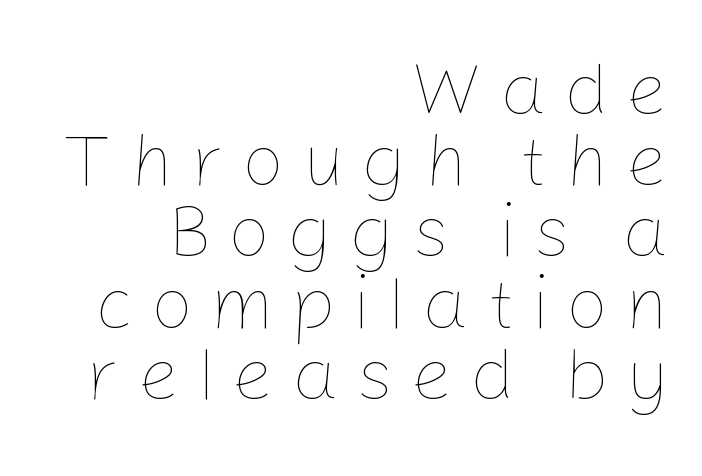
Q: Is the text bold? A: No.
Q: Is the text italic (slanted)? A: No, it is upright.
Q: Is the text underlined? A: No.
Q: How is the paragraph aligned? A: Right-aligned.
Q: Is the spacing between letters normal or unusually wide? A: Unusually wide.
Q: Is the spacing between lines tight, normal or loose? A: Tight.
Q: Width (condensed, normal, or wide)? A: Normal.
Q: Stroke contrast? A: Low.
Q: x-height? A: Medium.
Q: Monospaced? A: No.
